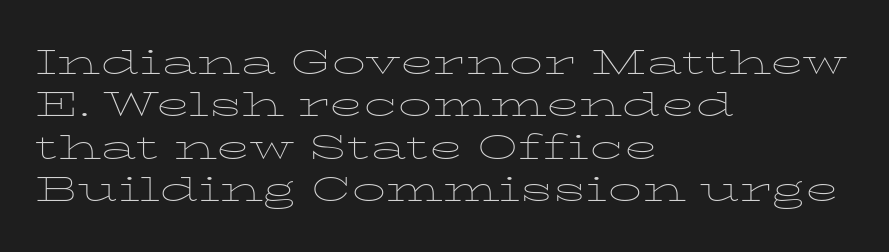
{"serif": "yes", "italic": "no", "bold": "no", "weight": "thin", "width": "wide", "stroke_contrast": "low", "x_height": "medium", "monospaced": "no", "underline": "no", "align": "left", "line_spacing": "normal", "line_spacing_ratio": 1.25, "letter_spacing": "normal", "letter_spacing_em": 0.0, "glyph_px": 34}
